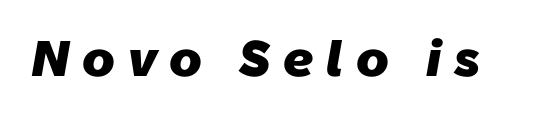
The image shows 50 px heavy sans-serif type; set unusually wide letter spacing (+0.25 em), not underlined; low stroke contrast and a medium x-height.
